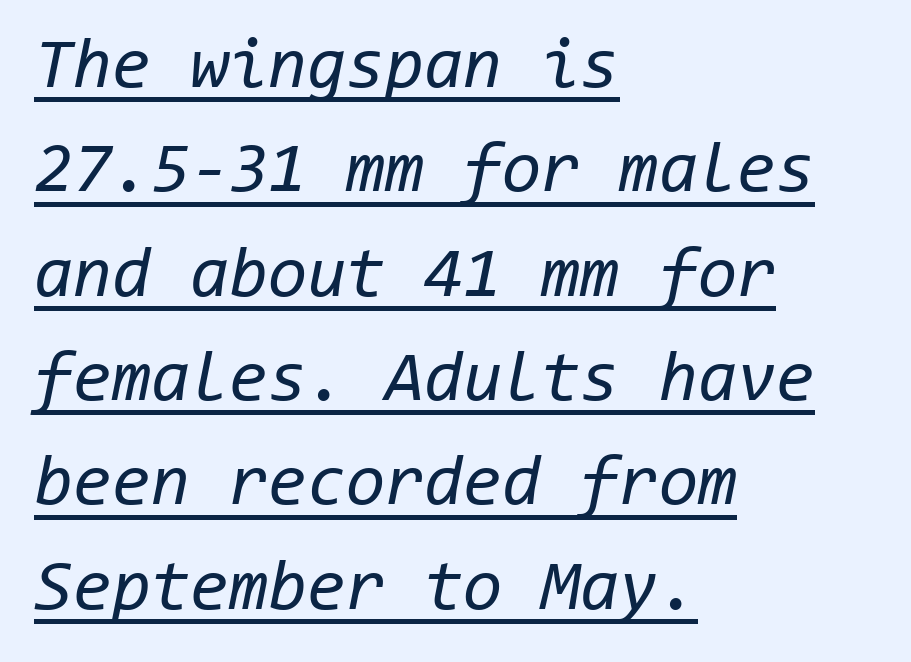
Q: Is the text bold? A: No.
Q: Is the text italic (slanted)? A: Yes, it leans right by about 11 degrees.
Q: Is the text underlined? A: Yes.
Q: How is the paragraph aligned? A: Left-aligned.
Q: Is the spacing between letters normal or unusually wide? A: Normal.
Q: Is the spacing between lines tight, normal or loose? A: Normal.
Q: Width (condensed, normal, or wide)? A: Normal.
Q: Stroke contrast? A: Low.
Q: x-height? A: Medium.
Q: Monospaced? A: Yes.
